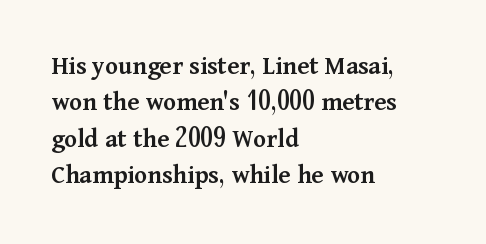
{"italic": "no", "bold": "semi", "underline": "no", "align": "left", "line_spacing": "normal", "line_spacing_ratio": 1.35, "letter_spacing": "normal", "letter_spacing_em": 0.0, "glyph_px": 27}
